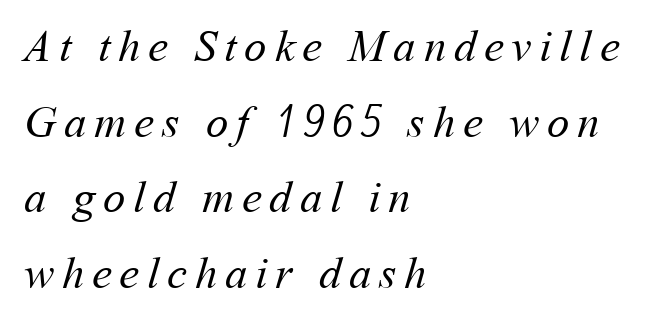
Letters rest on an invisible, unmarked baseline. These lines are rendered in a variable-pitch font. Summary of weight: not heavy and not bold. Horizontally, the lines are justified to the leading edge only. Reading down the column, the eye jumps a familiar distance to each next line.
